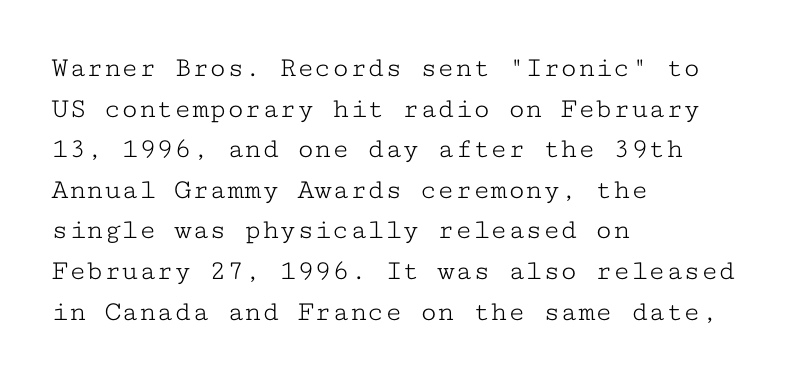
The image shows 29 px light, wide serif type, upright, monospaced; set left-aligned, normal line spacing (1.4x), normal letter spacing, not underlined; low stroke contrast and a medium x-height.
